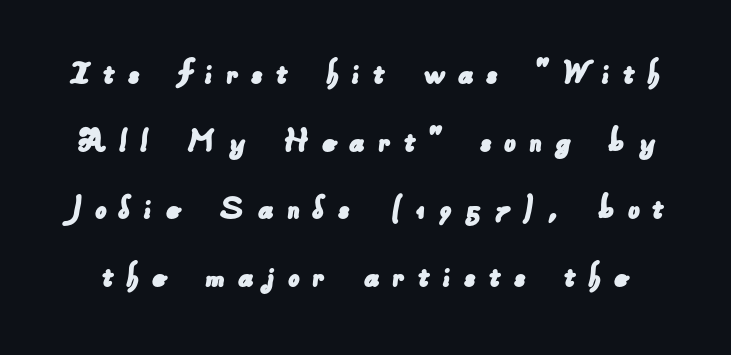
{"serif": "no", "width": "normal", "stroke_contrast": "low", "x_height": "small", "monospaced": "no", "underline": "no", "line_spacing_ratio": 1.83, "letter_spacing": "wide", "letter_spacing_em": 0.33, "glyph_px": 37}
